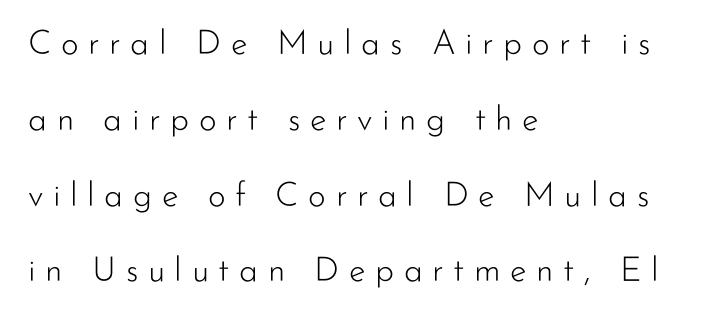
No letter is thick-stroked: the sample isn't bold. The designer went with a sans here, leaving each stem footless. The block of text is sparse from top to bottom, with ample space between rows. The rendering uses natural spacing where letterforms have individual widths. Notice how the passage keeps a crisp vertical edge on the left only. A bare baseline throughout the passage.
